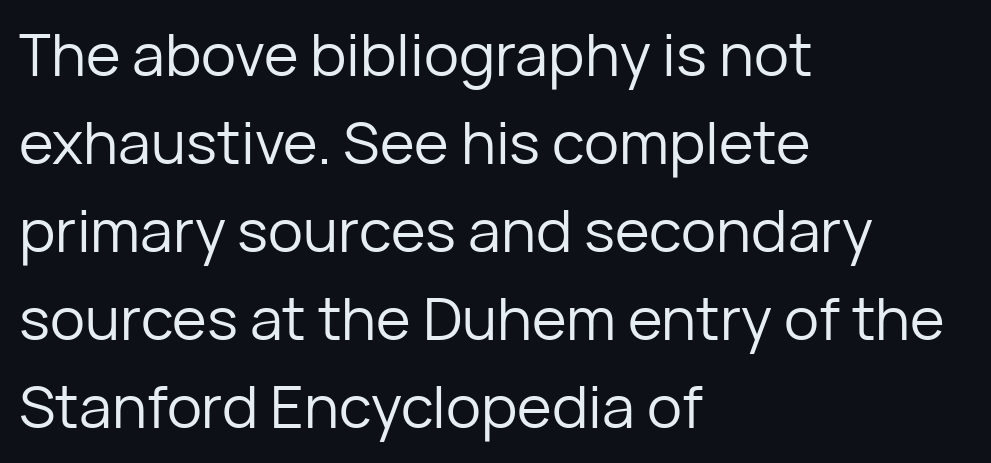
The image shows 59 px regular-weight sans-serif type, upright; set left-aligned, normal line spacing (1.49x), normal letter spacing, not underlined; low stroke contrast and a medium x-height.
